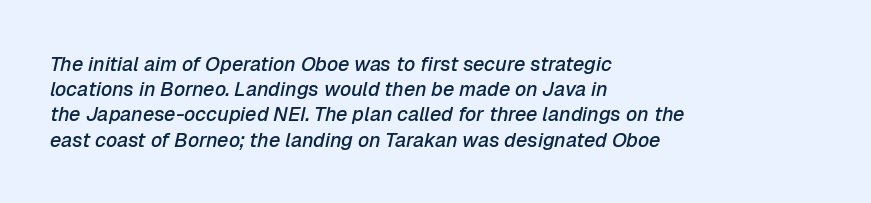
The letters are slanted; this is an italic face. Default kerning and tracking; the words read as compact shapes. Underline: absent. Layout note: lines flush left. Honestly, the row spacing looks completely unremarkable. I'd describe the lettering as semibold — firm but not a full bold.
